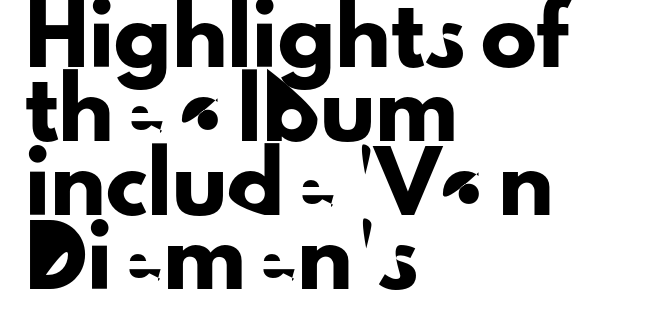
The image shows 56 px sans-serif type, upright; set left-aligned, normal line spacing (1.32x), normal letter spacing, not underlined; low stroke contrast and a small x-height.
